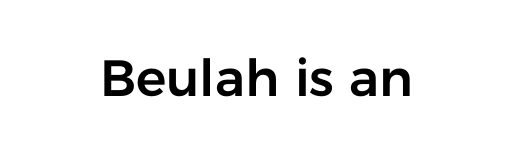
{"serif": "no", "italic": "no", "width": "normal", "stroke_contrast": "low", "x_height": "medium", "monospaced": "no", "underline": "no", "align": "center", "letter_spacing": "normal", "letter_spacing_em": 0.0, "glyph_px": 51}
